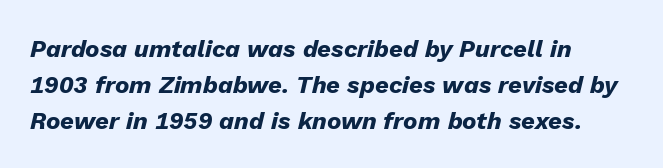
The image shows 24 px bold type, italic (leaning right); set left-aligned, normal line spacing (1.5x), normal letter spacing, not underlined.
